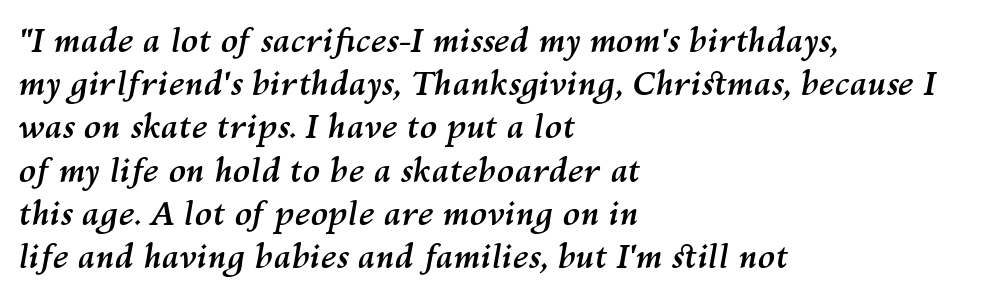
{"italic": "yes", "lean": "right", "slant_degrees": 10, "bold": "yes", "weight": "semibold", "width": "normal", "stroke_contrast": "medium", "x_height": "medium", "monospaced": "no", "underline": "no", "align": "left", "line_spacing": "normal", "line_spacing_ratio": 1.35, "letter_spacing": "normal", "letter_spacing_em": 0.0, "glyph_px": 32}
